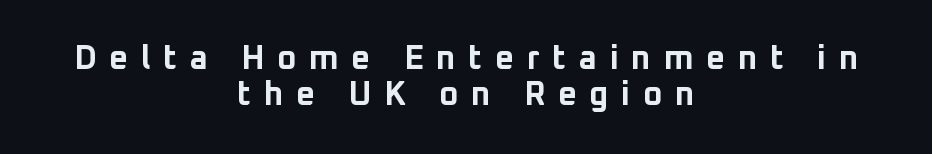
{"serif": "no", "italic": "no", "bold": "yes", "weight": "bold", "width": "normal", "stroke_contrast": "low", "x_height": "medium", "monospaced": "no", "underline": "no", "align": "center", "line_spacing": "tight", "line_spacing_ratio": 1.08, "letter_spacing": "wide", "letter_spacing_em": 0.38, "glyph_px": 33}
